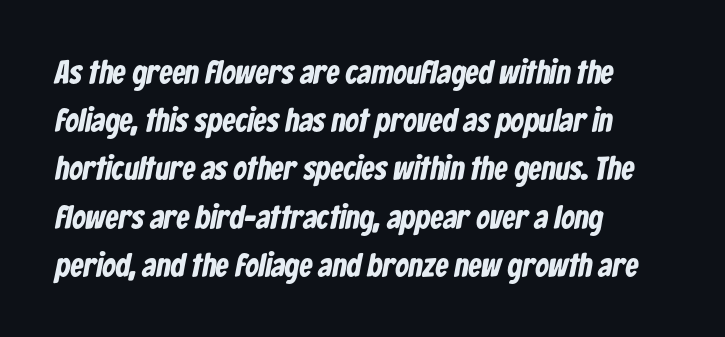
{"serif": "no", "bold": "yes", "weight": "bold", "width": "condensed", "stroke_contrast": "low", "x_height": "medium", "monospaced": "no", "underline": "no", "align": "left", "line_spacing": "normal", "line_spacing_ratio": 1.46, "letter_spacing": "normal", "letter_spacing_em": 0.0, "glyph_px": 33}
